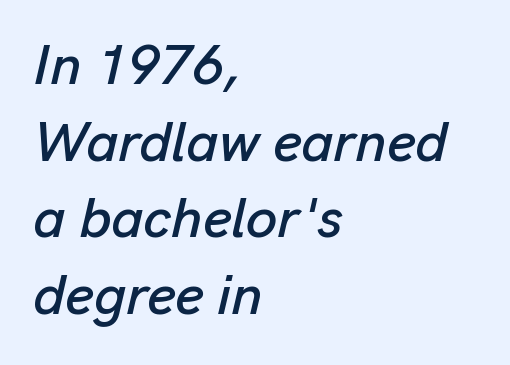
The image shows 56 px text type, italic (leaning right); set left-aligned, normal line spacing (1.37x), normal letter spacing, not underlined; low stroke contrast and a medium x-height.
